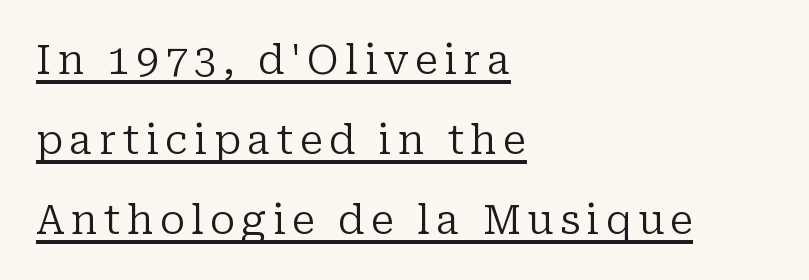
The image shows 40 px regular-weight serif type, upright; set left-aligned, loose line spacing (2.0x), underlined; low stroke contrast and a medium x-height.
